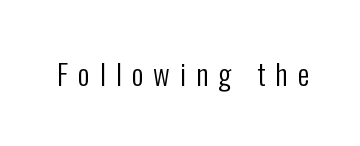
The image shows 29 px regular-weight, condensed sans-serif type, upright; set unusually wide letter spacing (+0.35 em), not underlined; low stroke contrast and a medium x-height.
